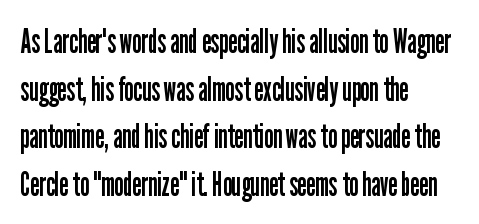
The image shows 34 px regular-weight, condensed sans-serif type, upright; set left-aligned, normal line spacing (1.4x), normal letter spacing, not underlined; low stroke contrast and a medium x-height.
